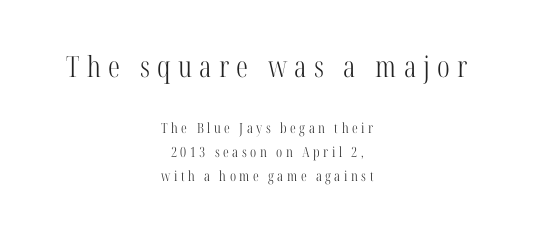
The image shows 29 px light, condensed serif type, upright; set centered, normal line spacing (1.69x), unusually wide letter spacing (+0.25 em), not underlined; the first (top) block is 2.07x larger; high stroke contrast and a medium x-height.
